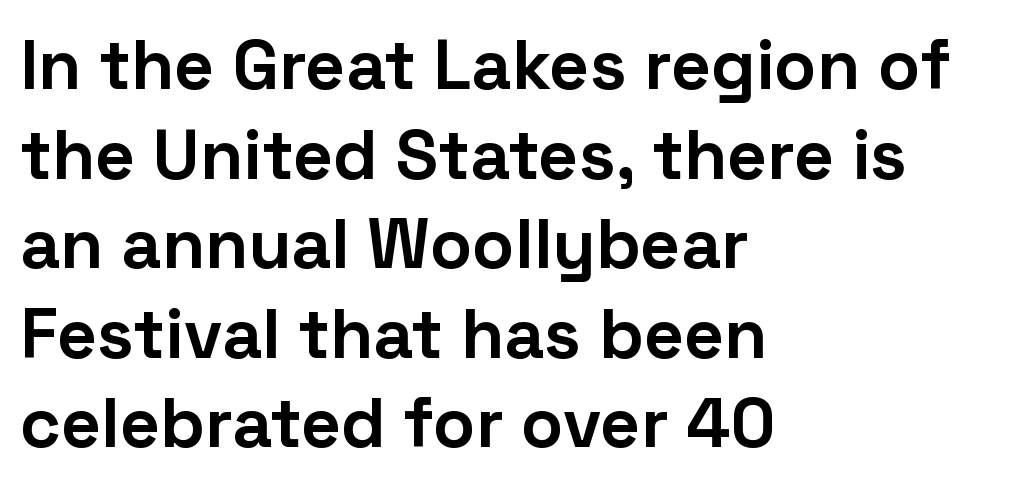
Compared with a centered layout, this one pins lines to the left instead. Nobody touched the tracking dial on this one. Typographic density is high because the face is bold. No feet cap the strokes, marking this as sans-serif type.
